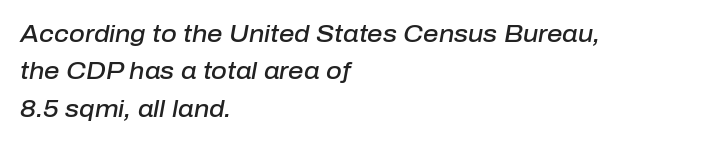
Q: Is the text bold? A: Semi-bold.
Q: Is the text italic (slanted)? A: Yes, it leans right by about 10 degrees.
Q: Is the text underlined? A: No.
Q: How is the paragraph aligned? A: Left-aligned.
Q: Is the spacing between letters normal or unusually wide? A: Normal.
Q: Is the spacing between lines tight, normal or loose? A: Normal.
